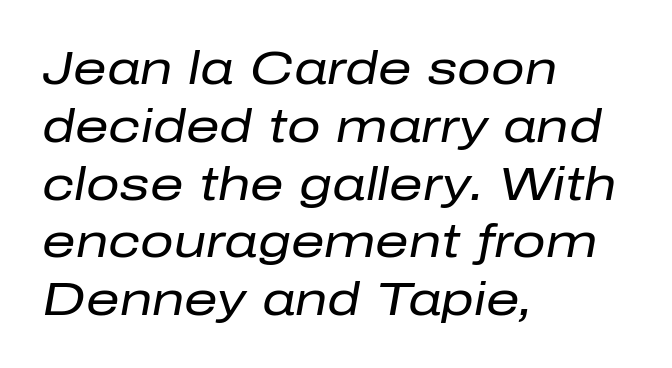
Observe the lean: these are italic letterforms. The letterforms sit at book weight or below. The passage shown is typed in a proportional face where columns would drift. Rule under the text: the space is simply empty. Short and long lines alike share a common starting point at left.
